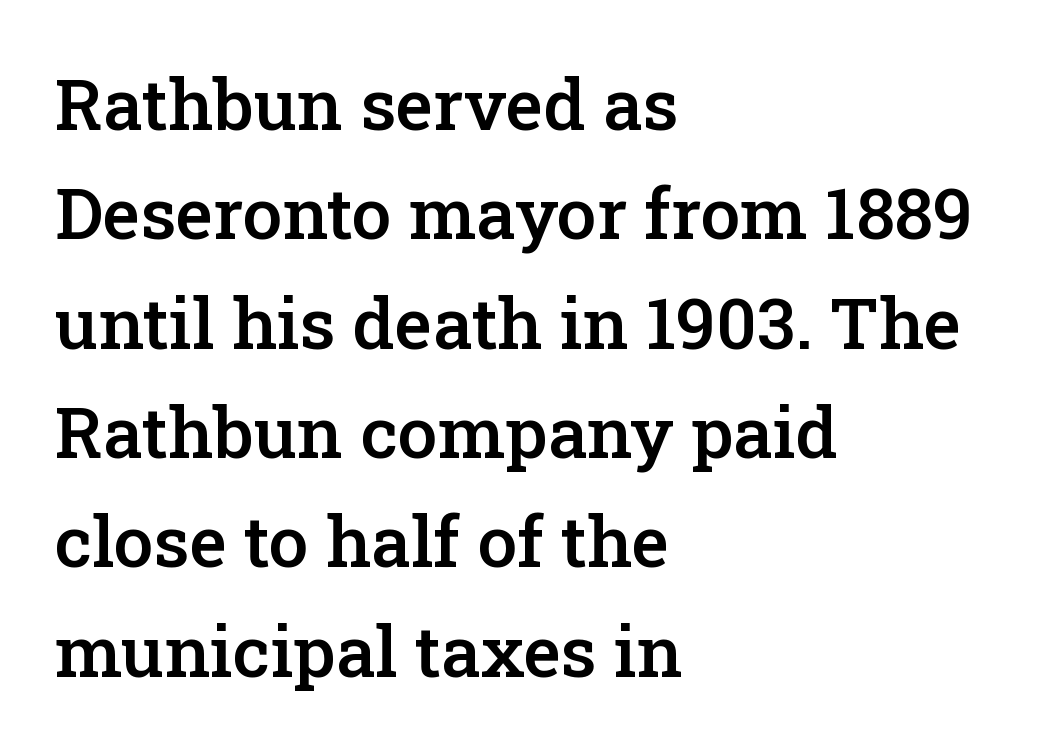
The image shows 71 px semibold serif type, upright; set left-aligned, normal line spacing (1.54x), normal letter spacing, not underlined; low stroke contrast and a medium x-height.
